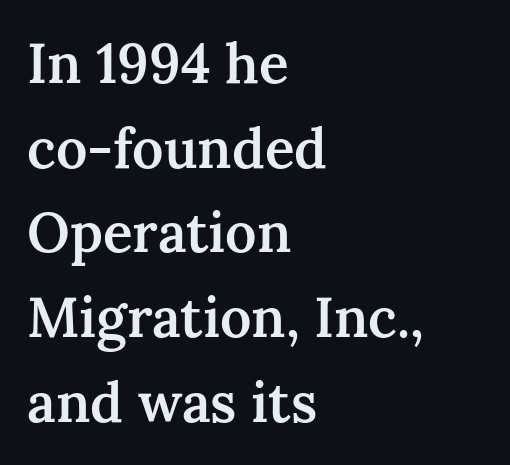
{"serif": "yes", "italic": "no", "bold": "semi", "weight": "semibold", "width": "normal", "stroke_contrast": "medium", "x_height": "medium", "monospaced": "no", "underline": "no", "align": "left", "line_spacing": "normal", "line_spacing_ratio": 1.54, "letter_spacing": "normal", "letter_spacing_em": 0.0, "glyph_px": 55}
